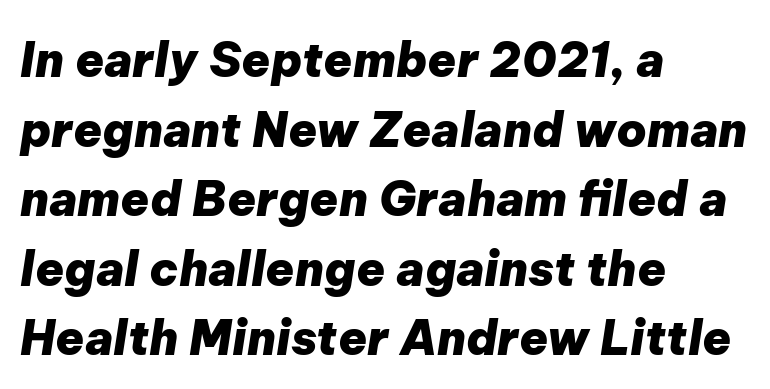
Q: Is the text bold? A: Yes.
Q: Is the text italic (slanted)? A: Yes, it leans right by about 9 degrees.
Q: Is the text underlined? A: No.
Q: How is the paragraph aligned? A: Left-aligned.
Q: Is the spacing between letters normal or unusually wide? A: Normal.
Q: Is the spacing between lines tight, normal or loose? A: Normal.
Q: Width (condensed, normal, or wide)? A: Normal.
Q: Stroke contrast? A: Low.
Q: x-height? A: Medium.
Q: Monospaced? A: No.
